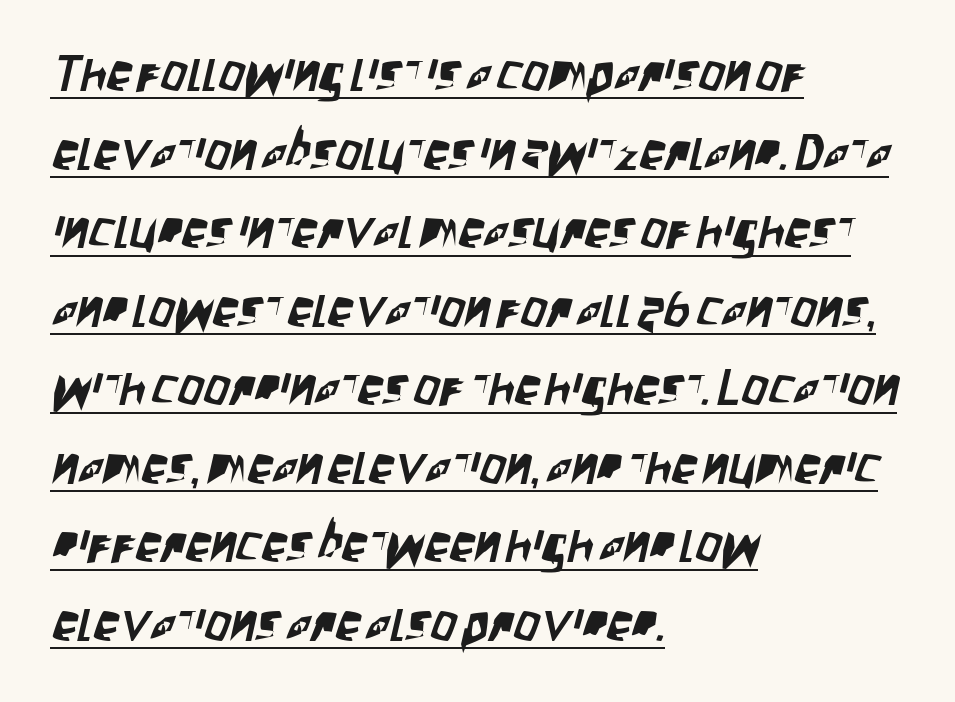
The image shows 51 px condensed sans-serif type; set left-aligned, normal line spacing (1.54x), normal letter spacing, underlined; low stroke contrast and a large x-height.
